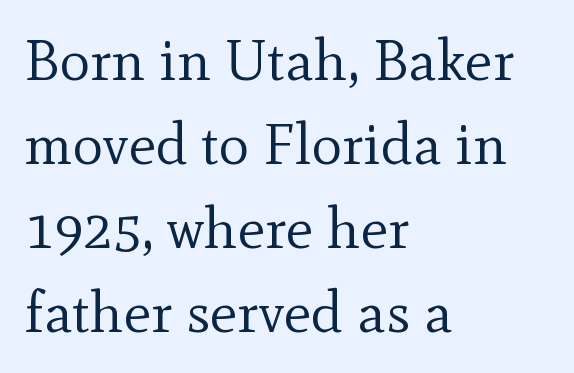
Q: Is the text bold? A: No.
Q: Is the text italic (slanted)? A: No, it is upright.
Q: Is the typeface a serif or a sans-serif typeface? A: Serif.
Q: Is the text underlined? A: No.
Q: How is the paragraph aligned? A: Left-aligned.
Q: Is the spacing between letters normal or unusually wide? A: Normal.
Q: Is the spacing between lines tight, normal or loose? A: Normal.
Q: Width (condensed, normal, or wide)? A: Normal.
Q: x-height? A: Small.
Q: Monospaced? A: No.
